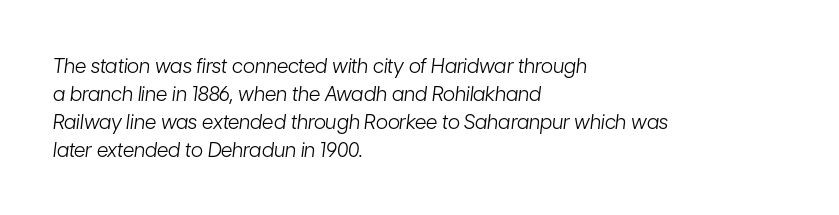
Is the stroke heavy? The answer is a plain regular-or-lighter. Typeset ragged right — the left edge is the straight one. Letter spacing: default. It's the slanting kind of type. Quick note: underline off. The lines sit at an ordinary, default distance from one another.
